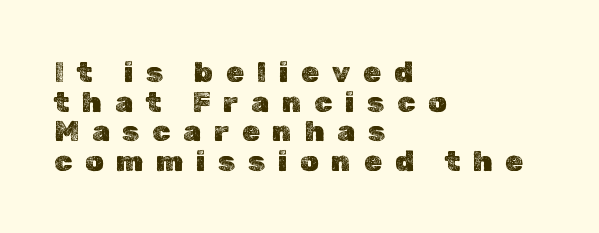
{"italic": "no", "width": "normal", "x_height": "medium", "monospaced": "no", "underline": "no", "align": "left", "line_spacing": "tight", "line_spacing_ratio": 1.02, "letter_spacing": "wide", "letter_spacing_em": 0.44, "glyph_px": 29}
